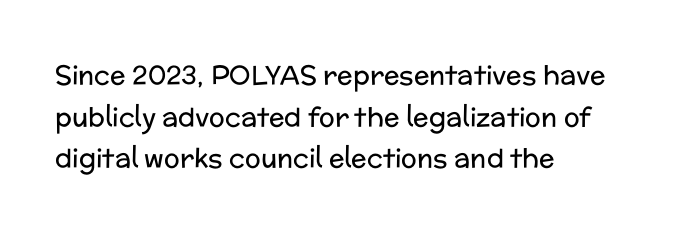
Q: Is the text bold? A: No.
Q: Is the text italic (slanted)? A: No, it is upright.
Q: Is the text underlined? A: No.
Q: How is the paragraph aligned? A: Left-aligned.
Q: Is the spacing between letters normal or unusually wide? A: Normal.
Q: Is the spacing between lines tight, normal or loose? A: Normal.
